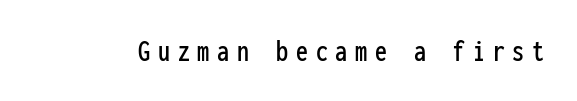
Do the letters lean? They stand straight. The letters march in equal steps, a hallmark of fixed-pitch type. Check the space under the baseline: it is left empty. Each word looks stretched out because of the extra space between its letters. This rendering employs a face without finishing strokes, i.e., a sans-serif.
